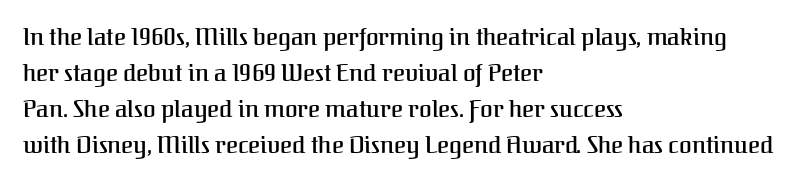
The image shows 23 px text type, upright; set left-aligned, normal line spacing (1.56x), normal letter spacing, not underlined.
